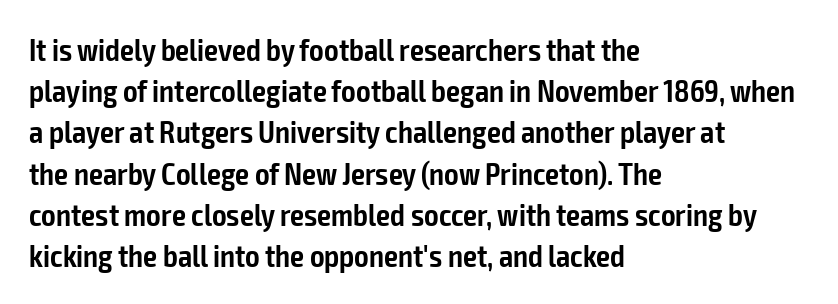
{"serif": "no", "italic": "no", "bold": "semi", "weight": "semibold", "width": "condensed", "stroke_contrast": "low", "x_height": "medium", "monospaced": "no", "underline": "no", "align": "left", "line_spacing": "normal", "line_spacing_ratio": 1.33, "letter_spacing": "normal", "letter_spacing_em": 0.0, "glyph_px": 31}
